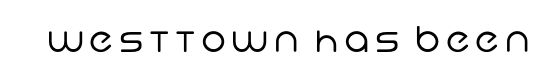
The image shows 35 px regular-weight sans-serif type; set not underlined; low stroke contrast and a large x-height.
